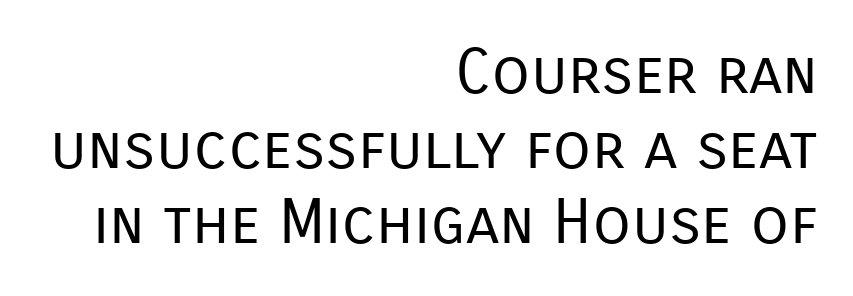
Q: Is the text bold? A: No.
Q: Is the text italic (slanted)? A: No, it is upright.
Q: Is the typeface a serif or a sans-serif typeface? A: Sans-serif.
Q: Is the text underlined? A: No.
Q: How is the paragraph aligned? A: Right-aligned.
Q: Is the spacing between letters normal or unusually wide? A: Normal.
Q: Width (condensed, normal, or wide)? A: Normal.
Q: Stroke contrast? A: Low.
Q: x-height? A: Medium.
Q: Monospaced? A: No.
